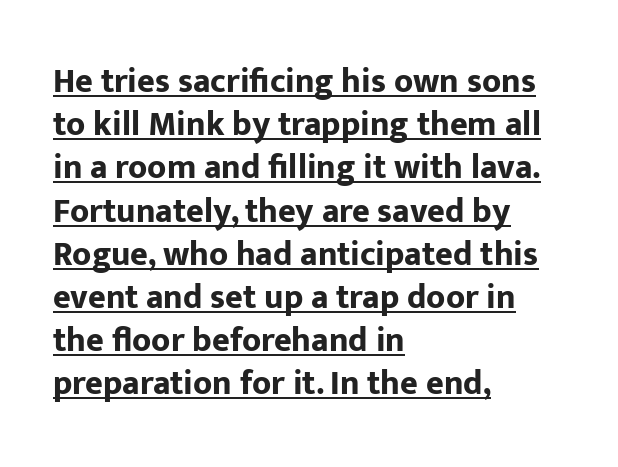
{"serif": "no", "italic": "no", "bold": "yes", "weight": "bold", "width": "normal", "stroke_contrast": "low", "x_height": "medium", "monospaced": "no", "underline": "yes", "align": "left", "line_spacing": "normal", "line_spacing_ratio": 1.27, "letter_spacing": "normal", "letter_spacing_em": 0.0, "glyph_px": 34}
